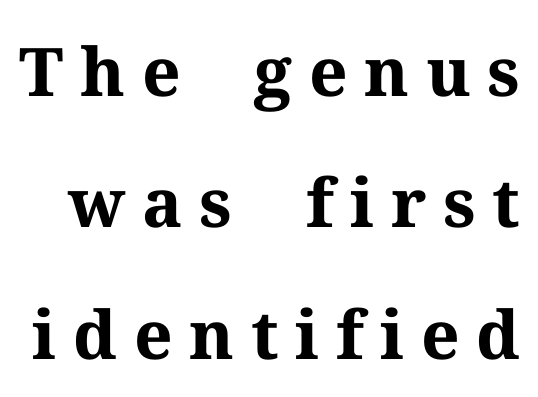
The image shows 67 px bold serif type, upright; set loose line spacing (1.96x), unusually wide letter spacing (+0.25 em), not underlined; medium stroke contrast and a medium x-height.
